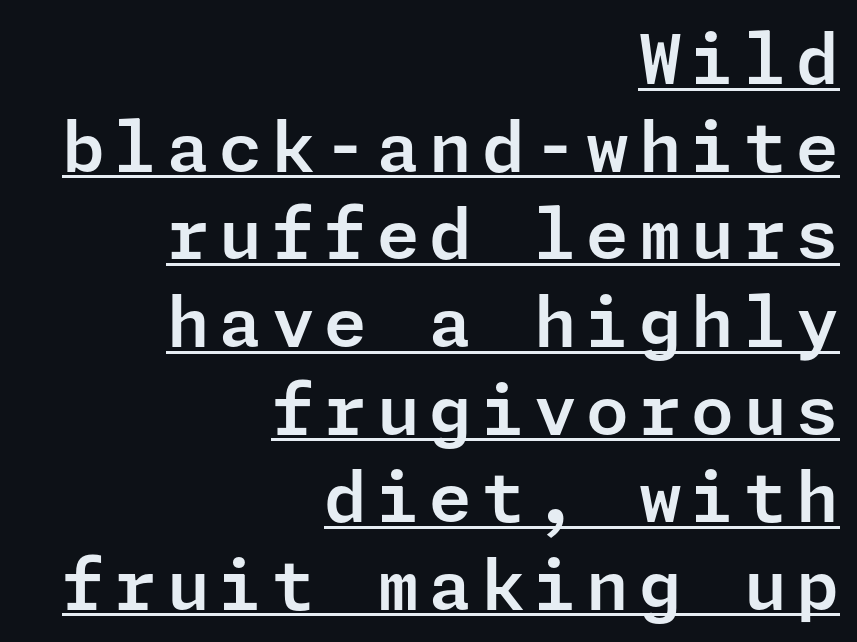
Q: Is the text italic (slanted)? A: No, it is upright.
Q: Is the typeface a serif or a sans-serif typeface? A: Sans-serif.
Q: Is the text underlined? A: Yes.
Q: How is the paragraph aligned? A: Right-aligned.
Q: Is the spacing between lines tight, normal or loose? A: Normal.
Q: Width (condensed, normal, or wide)? A: Normal.
Q: Stroke contrast? A: Low.
Q: x-height? A: Medium.
